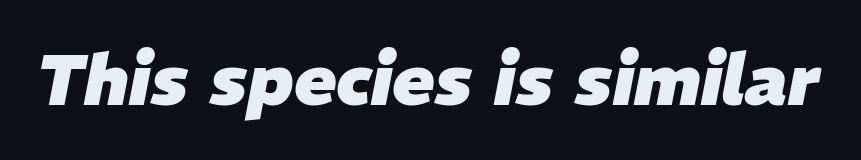
The strip under each line holds only bare page. You could not count columns in this text — the font is proportionally spaced. Between one letter and the next there's only the usual sliver of space. When letters slant like this, we call the style italic. Does the weight exceed regular? Yes, all the way to bold.
